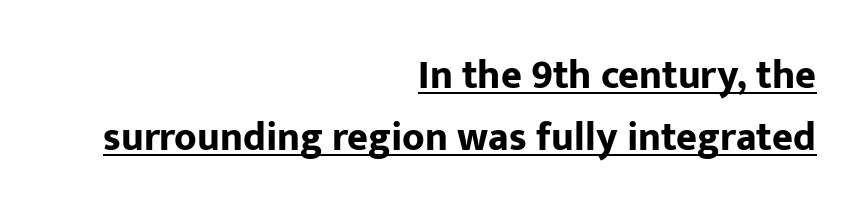
Q: Is the text bold? A: Yes.
Q: Is the text italic (slanted)? A: No, it is upright.
Q: Is the typeface a serif or a sans-serif typeface? A: Sans-serif.
Q: Is the text underlined? A: Yes.
Q: How is the paragraph aligned? A: Right-aligned.
Q: Is the spacing between letters normal or unusually wide? A: Normal.
Q: Is the spacing between lines tight, normal or loose? A: Normal.
Q: Width (condensed, normal, or wide)? A: Normal.
Q: Stroke contrast? A: Low.
Q: x-height? A: Medium.
Q: Monospaced? A: No.
